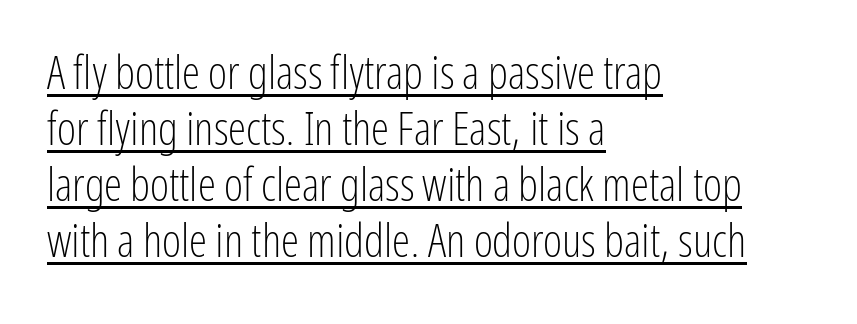
The image shows 46 px light, condensed sans-serif type, upright; set left-aligned, line spacing 1.22x, normal letter spacing, underlined; low stroke contrast and a medium x-height.
